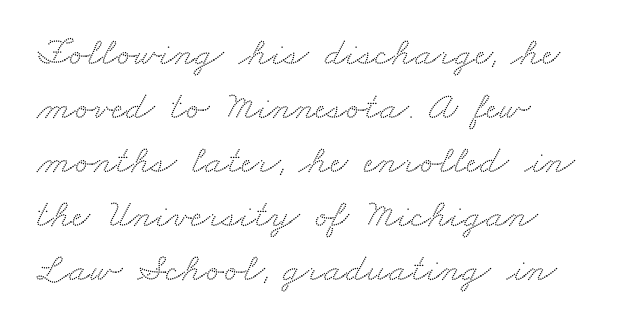
{"serif": "yes", "width": "wide", "stroke_contrast": "medium", "x_height": "small", "monospaced": "no", "underline": "no", "align": "left", "line_spacing": "normal", "line_spacing_ratio": 1.35, "letter_spacing": "normal", "letter_spacing_em": 0.0, "glyph_px": 40}
